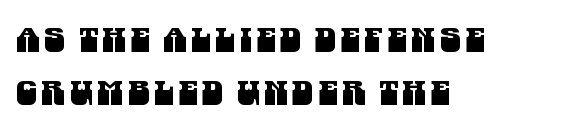
Q: Is the typeface a serif or a sans-serif typeface? A: Sans-serif.
Q: Is the text underlined? A: No.
Q: How is the paragraph aligned? A: Left-aligned.
Q: Is the spacing between lines tight, normal or loose? A: Normal.
Q: Width (condensed, normal, or wide)? A: Condensed.
Q: Stroke contrast? A: Medium.
Q: x-height? A: Large.
Q: Monospaced? A: No.
